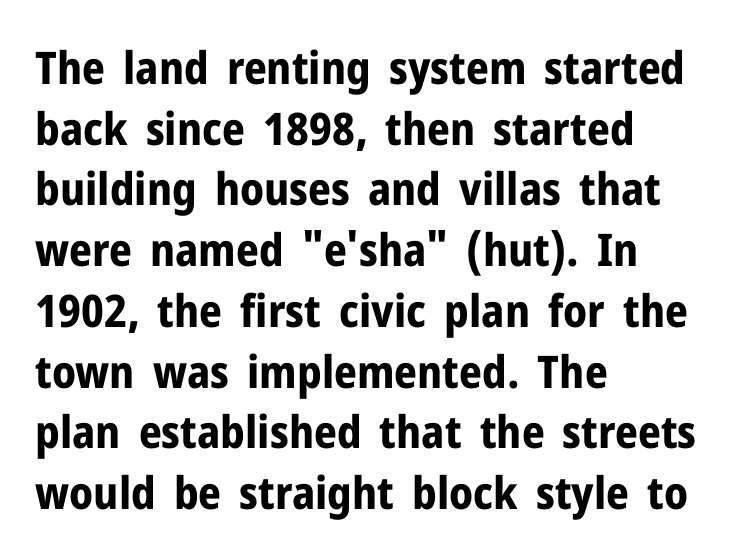
The image shows 45 px bold sans-serif type, upright; set left-aligned, normal line spacing (1.35x), normal letter spacing, not underlined; low stroke contrast and a medium x-height.
